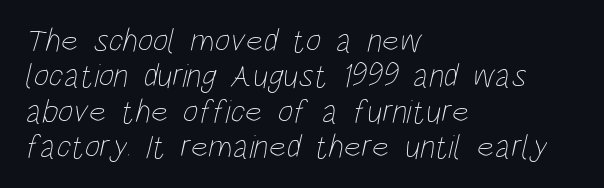
Q: Is the text bold? A: No.
Q: Is the text underlined? A: No.
Q: How is the paragraph aligned? A: Left-aligned.
Q: Is the spacing between letters normal or unusually wide? A: Normal.
Q: Is the spacing between lines tight, normal or loose? A: Tight.
Q: Width (condensed, normal, or wide)? A: Condensed.
Q: Stroke contrast? A: Low.
Q: x-height? A: Large.
Q: Monospaced? A: No.
